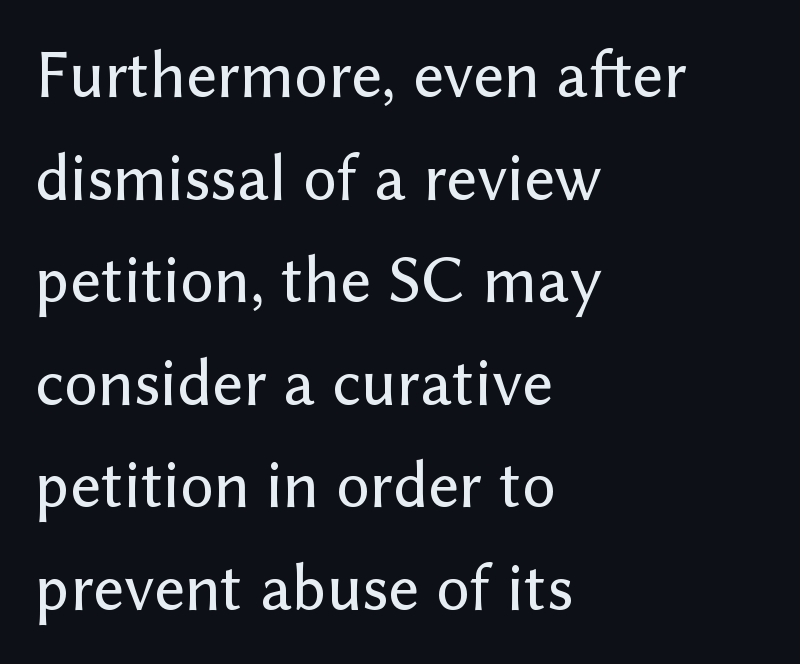
The image shows 67 px sans-serif type, upright; set left-aligned, normal line spacing (1.53x), normal letter spacing, not underlined; low stroke contrast and a medium x-height.
